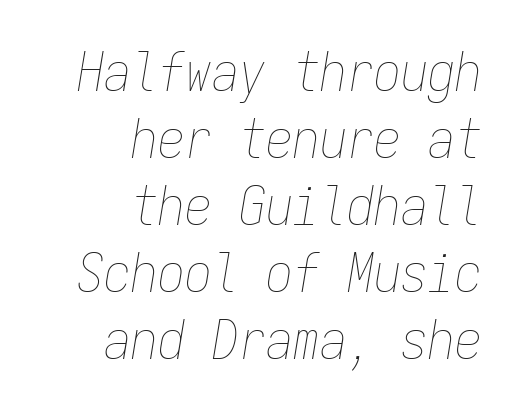
Q: Is the text bold? A: No.
Q: Is the text italic (slanted)? A: Yes, it leans right by about 9 degrees.
Q: Is the text underlined? A: No.
Q: How is the paragraph aligned? A: Right-aligned.
Q: Is the spacing between letters normal or unusually wide? A: Normal.
Q: Width (condensed, normal, or wide)? A: Condensed.
Q: Stroke contrast? A: Low.
Q: x-height? A: Medium.
Q: Monospaced? A: Yes.
